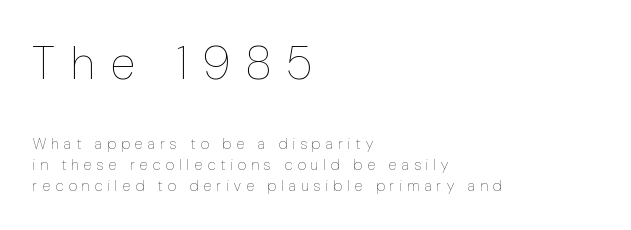
Heaviness? Minimal to ordinary, like unemphasized prose. You could only call the tracking loose — the letters float apart. The earlier block is typeset at a bigger size than the later block. The compositor pushed each line to the left boundary. The passage shown is typed in a proportional face where columns would drift.
